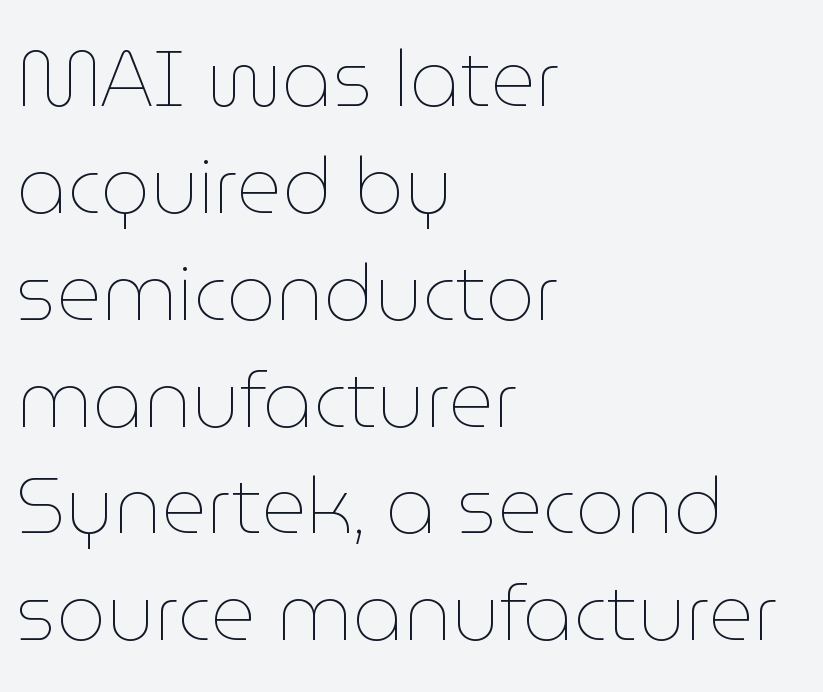
{"italic": "no", "bold": "no", "weight": "thin", "width": "normal", "stroke_contrast": "low", "x_height": "medium", "monospaced": "no", "underline": "no", "align": "left", "line_spacing": "normal", "line_spacing_ratio": 1.37, "letter_spacing": "normal", "letter_spacing_em": 0.0, "glyph_px": 78}
